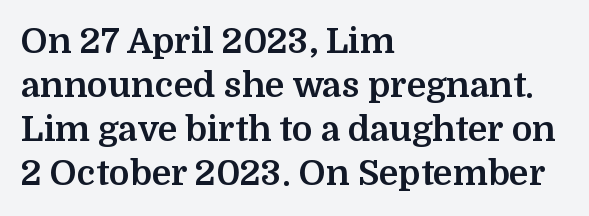
The image shows 35 px bold serif type, upright; set left-aligned, normal line spacing (1.26x), normal letter spacing, not underlined; medium stroke contrast and a medium x-height.
